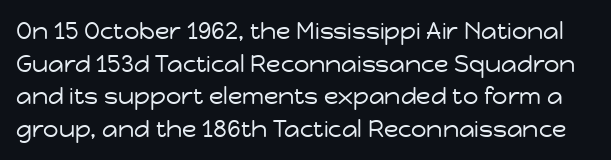
The image shows 24 px text type, upright; set normal line spacing (1.36x), normal letter spacing, not underlined.
